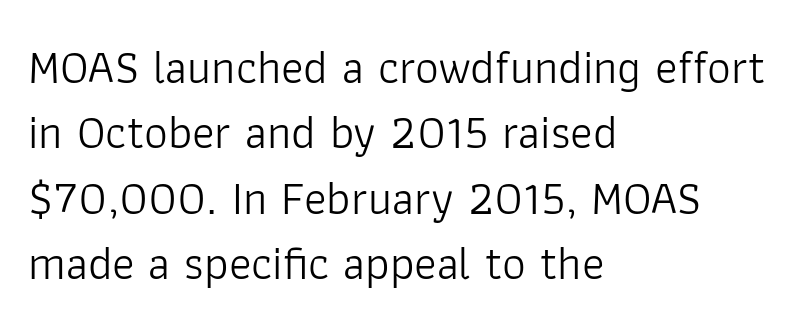
The image shows 47 px light sans-serif type, upright; set left-aligned, normal line spacing (1.39x), normal letter spacing, not underlined; low stroke contrast and a medium x-height.
